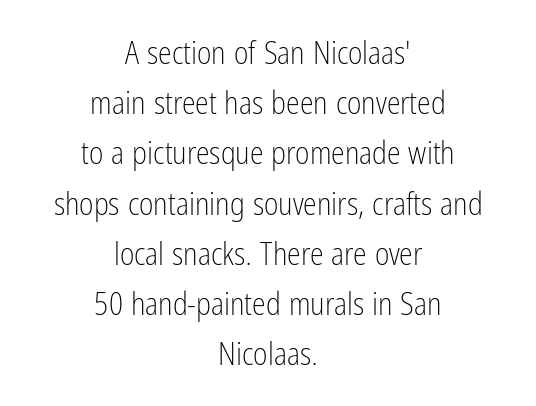
Q: Is the text bold? A: No.
Q: Is the text italic (slanted)? A: No, it is upright.
Q: Is the typeface a serif or a sans-serif typeface? A: Sans-serif.
Q: Is the text underlined? A: No.
Q: How is the paragraph aligned? A: Centered.
Q: Is the spacing between letters normal or unusually wide? A: Normal.
Q: Is the spacing between lines tight, normal or loose? A: Normal.
Q: Width (condensed, normal, or wide)? A: Condensed.
Q: Stroke contrast? A: Low.
Q: x-height? A: Medium.
Q: Monospaced? A: No.
